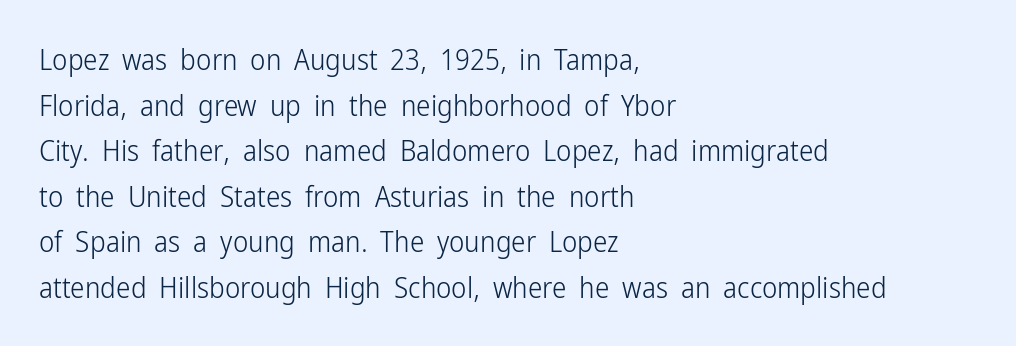
The image shows 29 px light, condensed sans-serif type, upright; set left-aligned, normal line spacing (1.57x), normal letter spacing, not underlined; low stroke contrast and a medium x-height.
